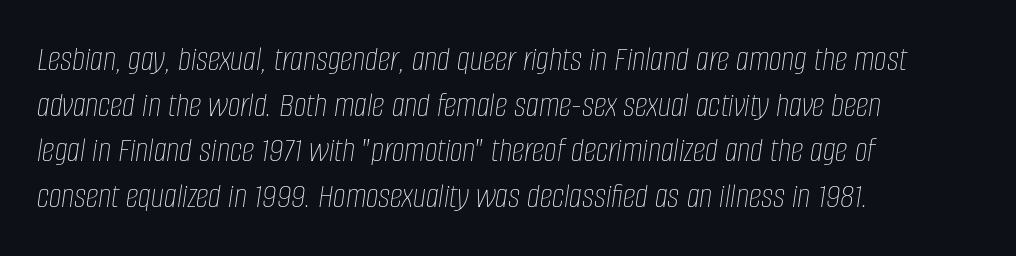
Q: Is the text bold? A: No.
Q: Is the text italic (slanted)? A: Yes, it leans right by about 8 degrees.
Q: Is the text underlined? A: No.
Q: How is the paragraph aligned? A: Left-aligned.
Q: Is the spacing between letters normal or unusually wide? A: Normal.
Q: Is the spacing between lines tight, normal or loose? A: Normal.
Q: Width (condensed, normal, or wide)? A: Condensed.
Q: Stroke contrast? A: Low.
Q: x-height? A: Large.
Q: Monospaced? A: No.
